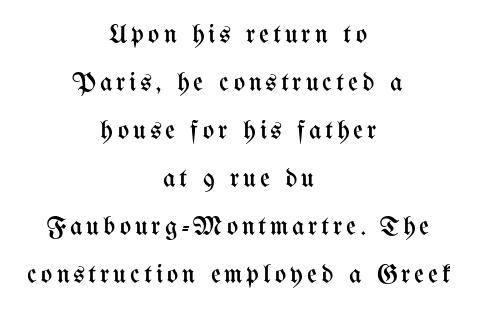
Q: Is the text bold? A: No.
Q: Is the text italic (slanted)? A: No, it is upright.
Q: Is the text underlined? A: No.
Q: How is the paragraph aligned? A: Centered.
